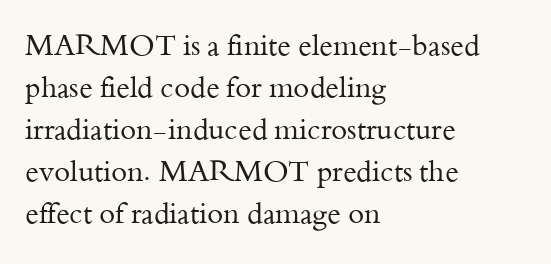
The image shows 29 px regular-weight serif type, upright; set left-aligned, normal line spacing (1.45x), normal letter spacing, not underlined; medium stroke contrast and a small x-height.
